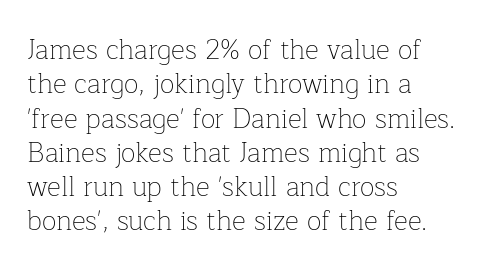
The letterforms sit at book weight or below. Honestly, the letter spacing is just normal — you wouldn't notice it. The type sits square on the baseline with zero lean. Unmarked baselines from the first word to the last. The text block is weighted toward the left margin, trailing off unevenly rightward. The designer left line spacing at the default.
